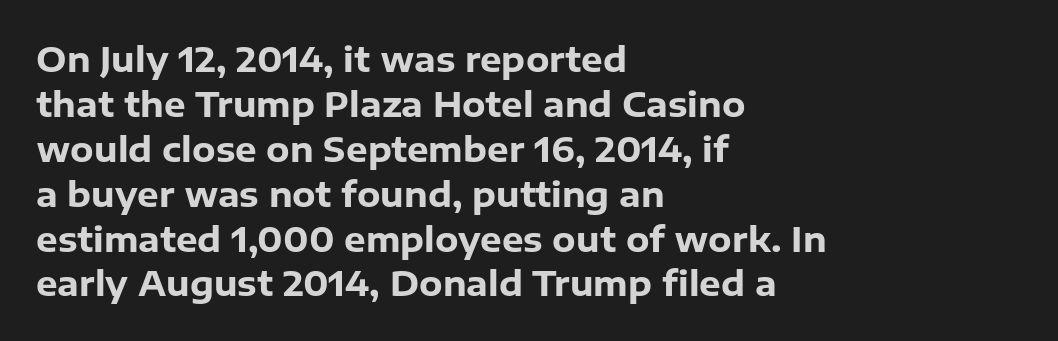
Q: Is the text bold? A: Yes.
Q: Is the text italic (slanted)? A: No, it is upright.
Q: Is the typeface a serif or a sans-serif typeface? A: Sans-serif.
Q: Is the text underlined? A: No.
Q: How is the paragraph aligned? A: Left-aligned.
Q: Is the spacing between letters normal or unusually wide? A: Normal.
Q: Is the spacing between lines tight, normal or loose? A: Normal.
Q: Width (condensed, normal, or wide)? A: Normal.
Q: Stroke contrast? A: Low.
Q: x-height? A: Medium.
Q: Monospaced? A: No.
